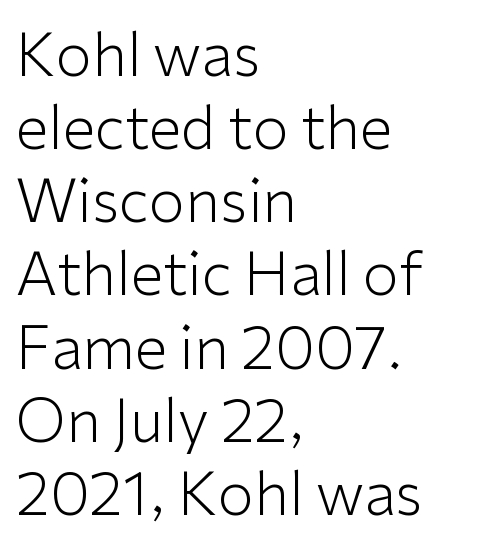
Plain, unruled lines of type. Note the varied advance widths — an 'i' is clearly narrower than an 'm'. Nobody touched the tracking dial on this one. Does the lettering tilt? It doesn't — this is upright. Where is the straight margin? On the left. Unbolded letterforms with no extra heft.
